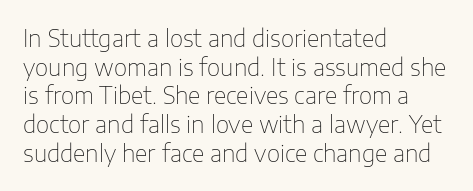
The image shows 23 px text type, upright; set left-aligned, normal line spacing (1.25x), normal letter spacing, not underlined.
